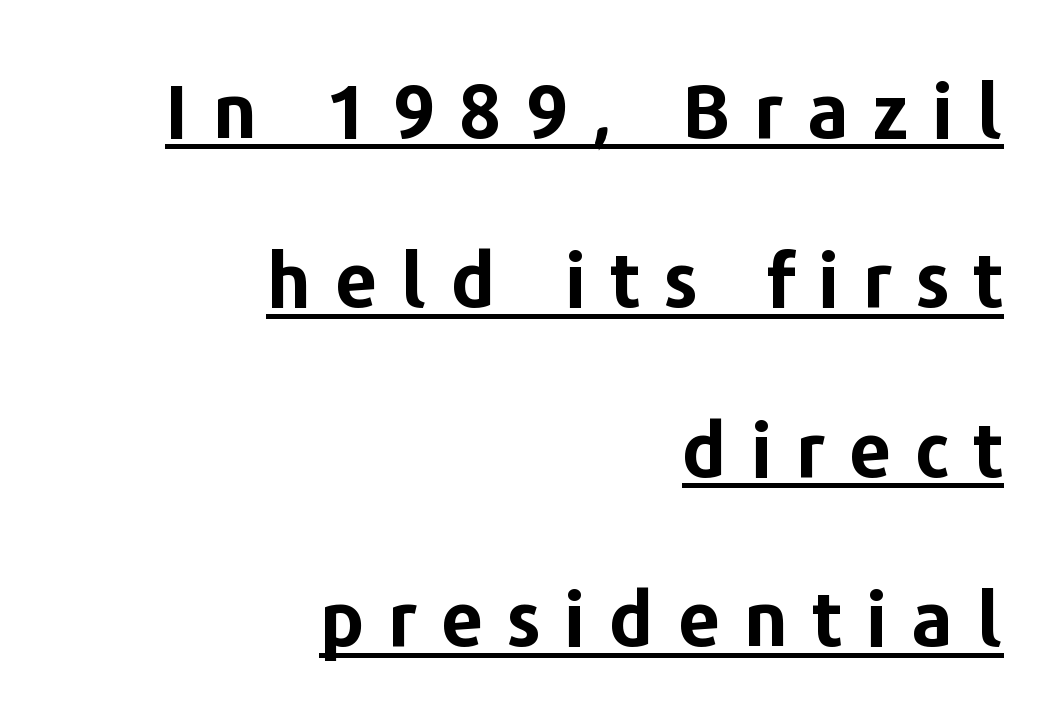
The image shows 75 px bold sans-serif type, upright; set right-aligned, loose line spacing (2.26x), unusually wide letter spacing (+0.32 em), underlined; low stroke contrast and a medium x-height.
